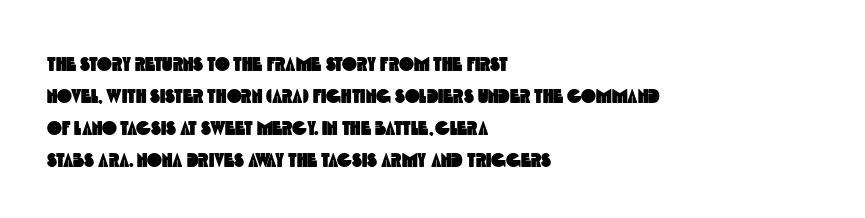
{"underline": "no", "align": "left", "line_spacing": "normal", "line_spacing_ratio": 1.6, "letter_spacing": "normal", "letter_spacing_em": 0.0, "glyph_px": 20}
